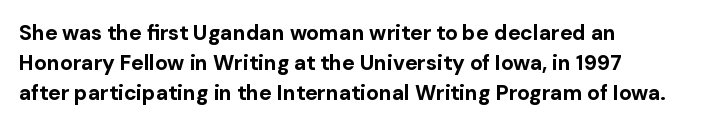
Emphasis by weight is at full strength: bold. Compared with typical body copy, the letter spacing here is the same. The passage shown is not underscored anywhere. Each new line begins a customary step beneath the previous one.
